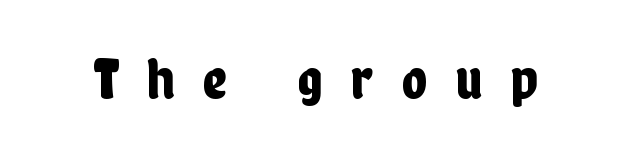
{"serif": "no", "italic": "no", "width": "condensed", "stroke_contrast": "low", "x_height": "medium", "monospaced": "no", "underline": "no", "letter_spacing": "wide", "letter_spacing_em": 0.48, "glyph_px": 59}
